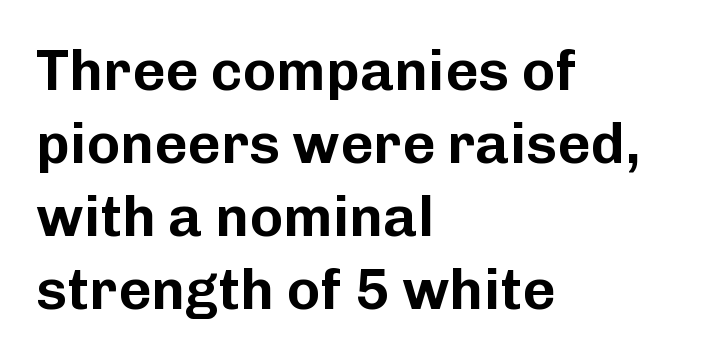
Spacing verdict: proportional, widths tailored to each character. Words appear dense and cohesive because spacing is normal. Nothing sits at the stroke ends, so this counts as sans-serif. The lines are quadded left. Just letters on the line, the space beneath them empty. How would I describe the line gaps? Plain and ordinary.
